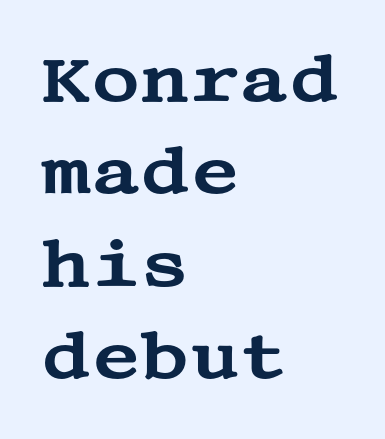
The image shows 67 px wide serif type, upright; set left-aligned, normal line spacing (1.38x), normal letter spacing, not underlined; medium stroke contrast and a large x-height.
